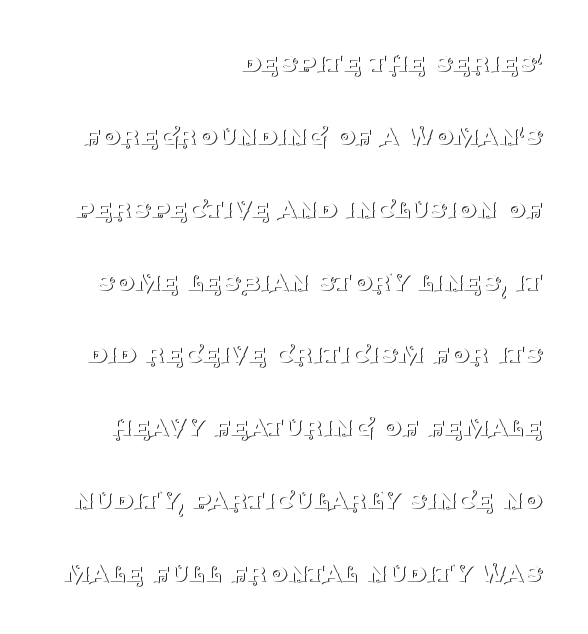
The image shows 31 px thin serif type, upright; set right-aligned, loose line spacing (2.35x), normal letter spacing, not underlined; medium stroke contrast and a large x-height.
